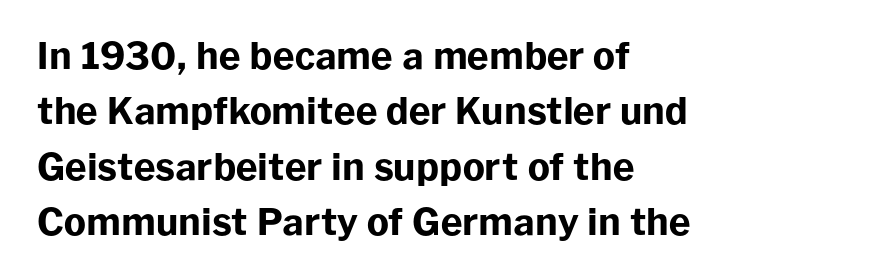
{"serif": "no", "italic": "no", "bold": "yes", "weight": "bold", "width": "normal", "stroke_contrast": "low", "x_height": "medium", "monospaced": "no", "underline": "no", "align": "left", "line_spacing": "normal", "line_spacing_ratio": 1.5, "letter_spacing": "normal", "letter_spacing_em": 0.0, "glyph_px": 37}
